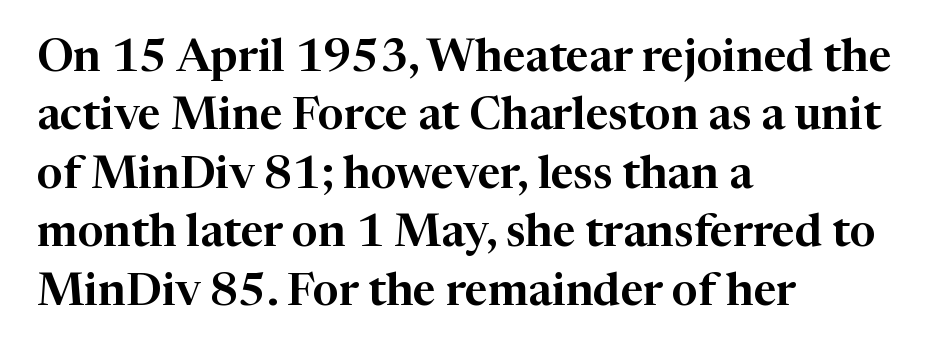
Q: Is the text italic (slanted)? A: No, it is upright.
Q: Is the typeface a serif or a sans-serif typeface? A: Serif.
Q: Is the text underlined? A: No.
Q: How is the paragraph aligned? A: Left-aligned.
Q: Is the spacing between letters normal or unusually wide? A: Normal.
Q: Is the spacing between lines tight, normal or loose? A: Normal.
Q: Width (condensed, normal, or wide)? A: Normal.
Q: Stroke contrast? A: High.
Q: x-height? A: Medium.
Q: Monospaced? A: No.
